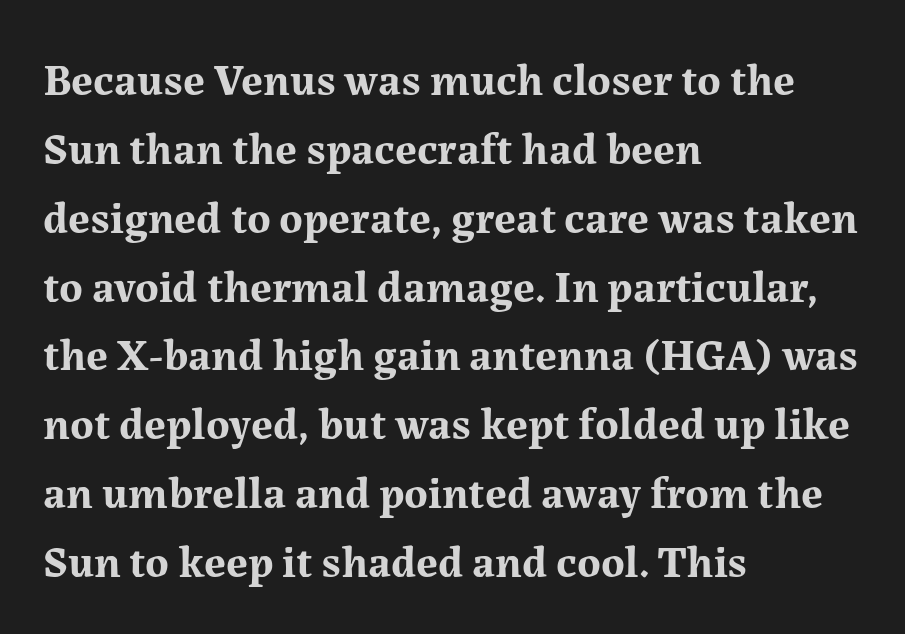
The image shows 45 px bold serif type, upright; set left-aligned, normal line spacing (1.53x), normal letter spacing, not underlined; medium stroke contrast and a medium x-height.
